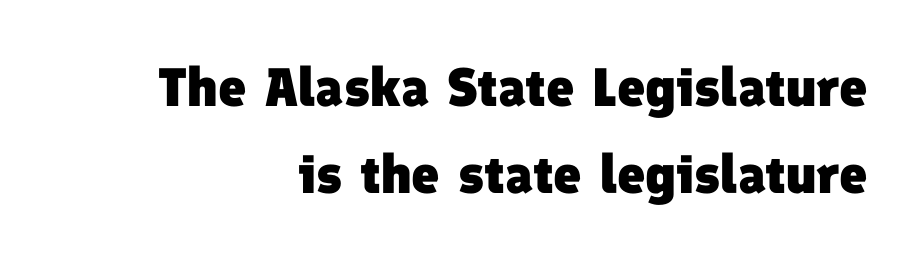
Default kerning and tracking; the words read as compact shapes. These lines stack with their right ends in a neat column. Glance below the letters and you will spot only blank space. A full-strength bold gives these letters their thick strokes. Students, observe: this is what conventionally led text looks like. Observe the absence of serifs on each vertical stroke in this sample.
